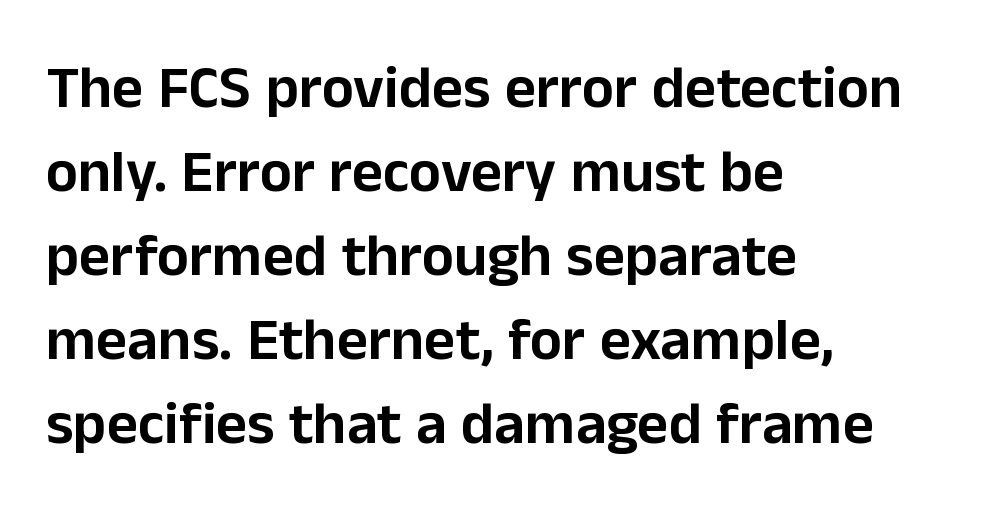
{"serif": "no", "italic": "no", "width": "normal", "stroke_contrast": "low", "x_height": "medium", "monospaced": "no", "underline": "no", "align": "left", "line_spacing": "normal", "line_spacing_ratio": 1.4, "letter_spacing": "normal", "letter_spacing_em": 0.0, "glyph_px": 60}
